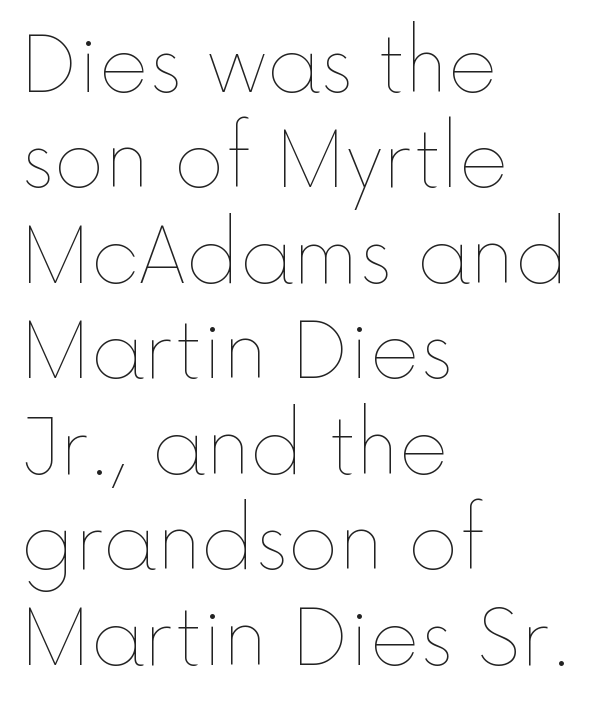
Q: Is the text bold? A: No.
Q: Is the text italic (slanted)? A: No, it is upright.
Q: Is the text underlined? A: No.
Q: How is the paragraph aligned? A: Left-aligned.
Q: Is the spacing between letters normal or unusually wide? A: Normal.
Q: Width (condensed, normal, or wide)? A: Normal.
Q: x-height? A: Medium.
Q: Monospaced? A: No.
